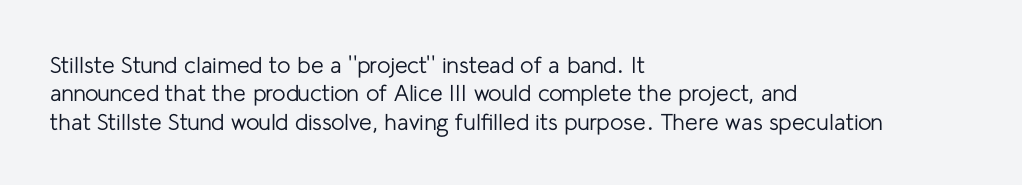
The image shows 23 px text type, upright; set left-aligned, line spacing 1.23x, normal letter spacing, not underlined.
